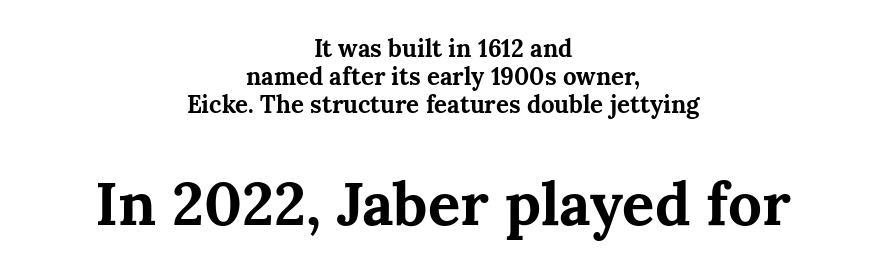
Unmarked baselines from the first word to the last. Examine the stroke ends and you'll spot serifs. Each word holds together tightly as a unit, with standard inter-letter gaps. If you squint, the bottom block still reads clearly — it's the larger of the two.
